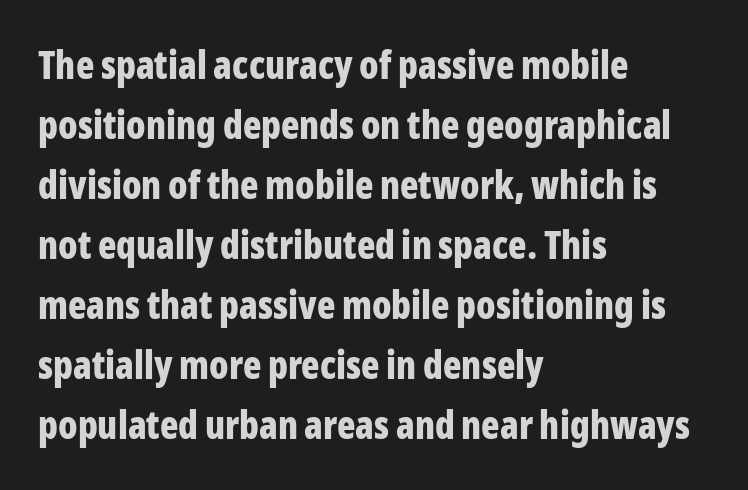
Q: Is the text bold? A: Yes.
Q: Is the text italic (slanted)? A: No, it is upright.
Q: Is the typeface a serif or a sans-serif typeface? A: Sans-serif.
Q: Is the text underlined? A: No.
Q: How is the paragraph aligned? A: Left-aligned.
Q: Is the spacing between letters normal or unusually wide? A: Normal.
Q: Is the spacing between lines tight, normal or loose? A: Normal.
Q: Width (condensed, normal, or wide)? A: Condensed.
Q: Stroke contrast? A: Low.
Q: x-height? A: Medium.
Q: Monospaced? A: No.
